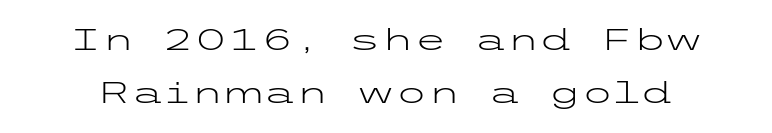
{"serif": "no", "italic": "no", "bold": "no", "weight": "light", "width": "wide", "stroke_contrast": "low", "x_height": "medium", "underline": "no", "line_spacing_ratio": 1.78, "letter_spacing": "normal", "letter_spacing_em": 0.0, "glyph_px": 30}
